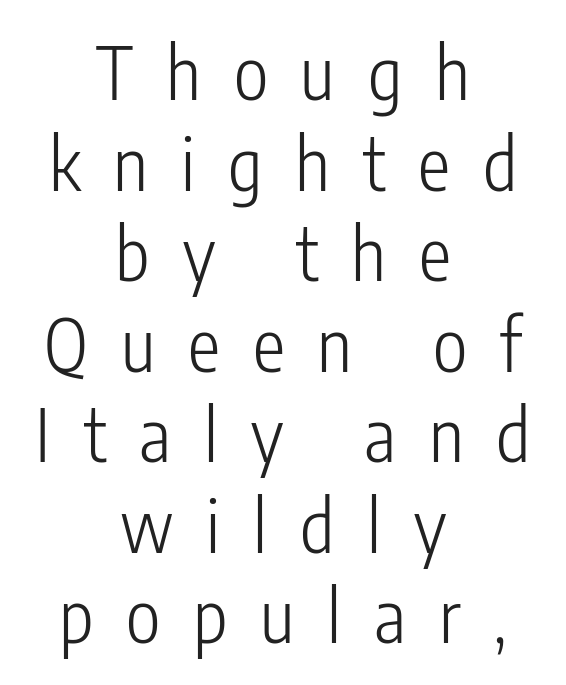
Q: Is the text bold? A: No.
Q: Is the text italic (slanted)? A: No, it is upright.
Q: Is the typeface a serif or a sans-serif typeface? A: Sans-serif.
Q: Is the text underlined? A: No.
Q: How is the paragraph aligned? A: Centered.
Q: Is the spacing between letters normal or unusually wide? A: Unusually wide.
Q: Width (condensed, normal, or wide)? A: Condensed.
Q: Stroke contrast? A: Low.
Q: x-height? A: Medium.
Q: Monospaced? A: No.
